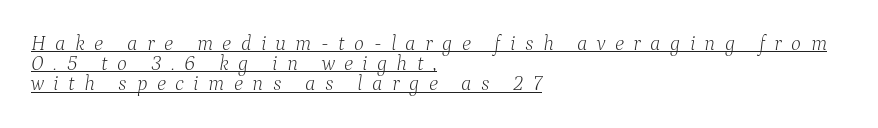
Q: Is the text bold? A: No.
Q: Is the text italic (slanted)? A: Yes, it leans right by about 9 degrees.
Q: Is the text underlined? A: Yes.
Q: How is the paragraph aligned? A: Left-aligned.
Q: Is the spacing between letters normal or unusually wide? A: Unusually wide.
Q: Is the spacing between lines tight, normal or loose? A: Tight.
